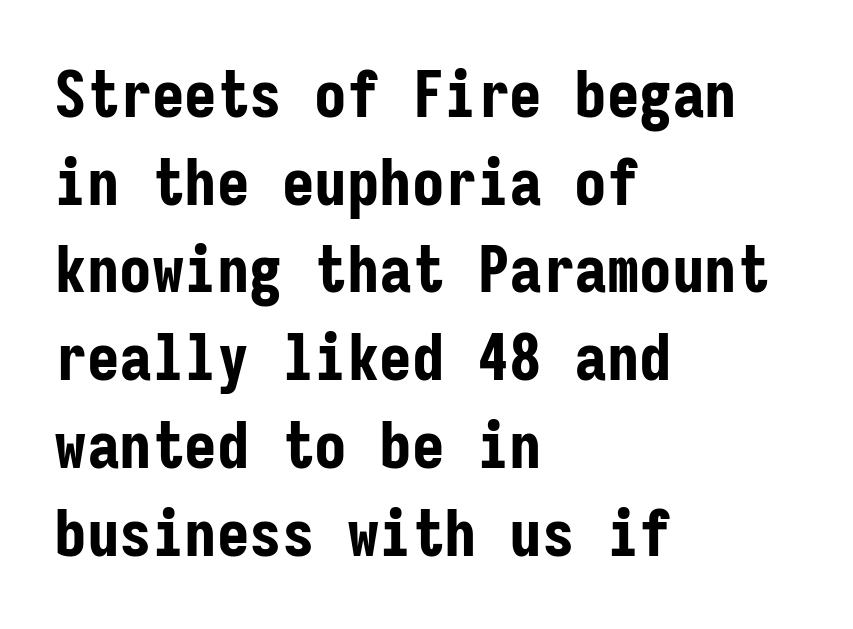
The image shows 65 px bold, condensed sans-serif type, upright, monospaced; set left-aligned, normal line spacing (1.35x), normal letter spacing, not underlined; low stroke contrast and a medium x-height.
